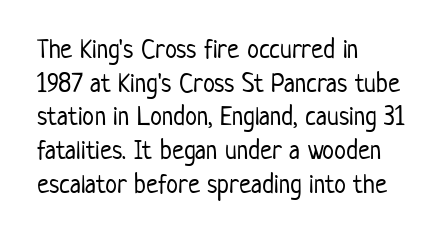
Q: Is the text bold? A: No.
Q: Is the text italic (slanted)? A: No, it is upright.
Q: Is the text underlined? A: No.
Q: How is the paragraph aligned? A: Left-aligned.
Q: Is the spacing between letters normal or unusually wide? A: Normal.
Q: Is the spacing between lines tight, normal or loose? A: Normal.
